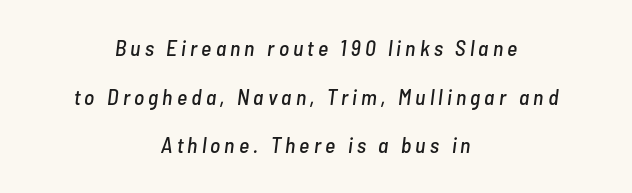
{"italic": "yes", "lean": "right", "slant_degrees": 7, "underline": "no", "align": "center", "line_spacing": "loose", "line_spacing_ratio": 2.21, "glyph_px": 22}
